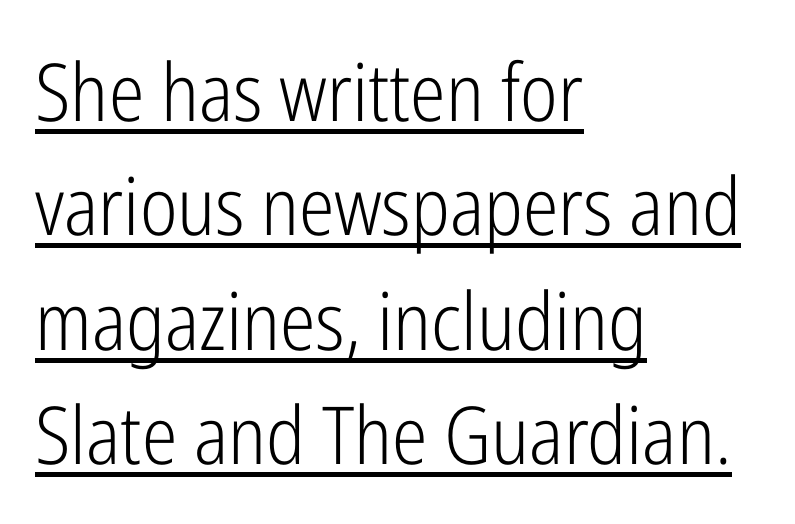
Notice how the stems are strictly vertical — no italics here. Looks like regular typesetting: each glyph gets only the width it needs. Each line of the rendering has a horizontal stroke beneath the glyphs. The typeface chosen for these lines omits serifs. Horizontal bands of white between lines are of average thickness. A student would call this left alignment; a typographer would say flush left, rag right.
